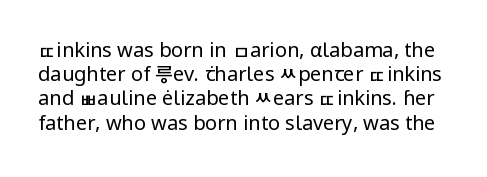
{"italic": "no", "bold": "no", "underline": "no", "line_spacing_ratio": 1.21, "letter_spacing": "normal", "letter_spacing_em": 0.0, "glyph_px": 20}
